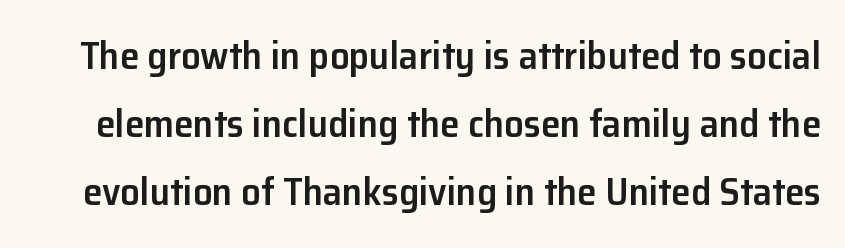
Q: Is the text bold? A: Semi-bold.
Q: Is the text italic (slanted)? A: No, it is upright.
Q: Is the typeface a serif or a sans-serif typeface? A: Sans-serif.
Q: Is the text underlined? A: No.
Q: Is the spacing between letters normal or unusually wide? A: Normal.
Q: Width (condensed, normal, or wide)? A: Normal.
Q: Stroke contrast? A: Low.
Q: x-height? A: Medium.
Q: Monospaced? A: No.
